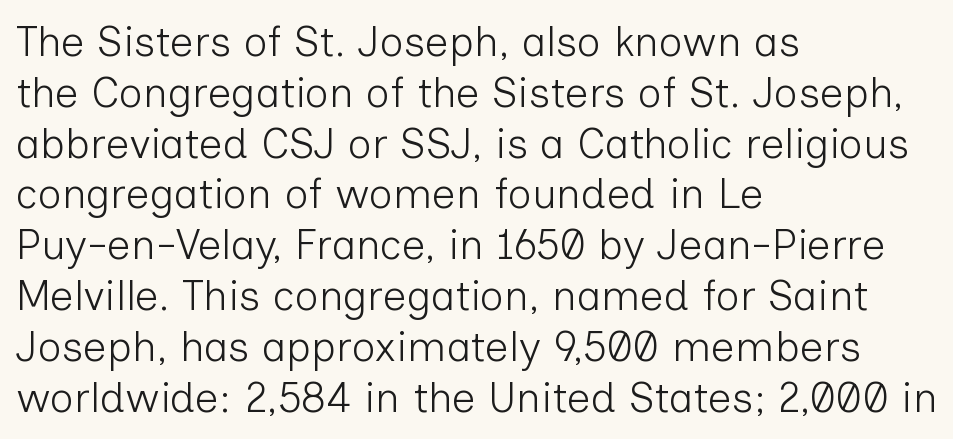
Short note: letters normally spaced. Font category for this specimen: sans-serif. This sample uses an upright cut, with every glyph sitting square on the baseline. Looks like regular typesetting: each glyph gets only the width it needs. Layout note: lines flush left.
